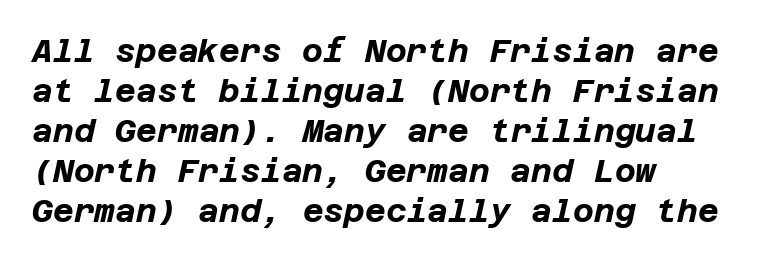
The image shows 32 px bold type, italic (leaning right); set left-aligned, normal line spacing (1.25x), normal letter spacing, not underlined; low stroke contrast and a large x-height.
